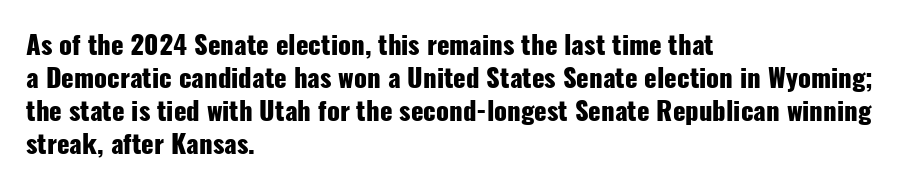
Q: Is the text bold? A: Yes.
Q: Is the text italic (slanted)? A: No, it is upright.
Q: Is the text underlined? A: No.
Q: How is the paragraph aligned? A: Left-aligned.
Q: Is the spacing between letters normal or unusually wide? A: Normal.
Q: Is the spacing between lines tight, normal or loose? A: Normal.
